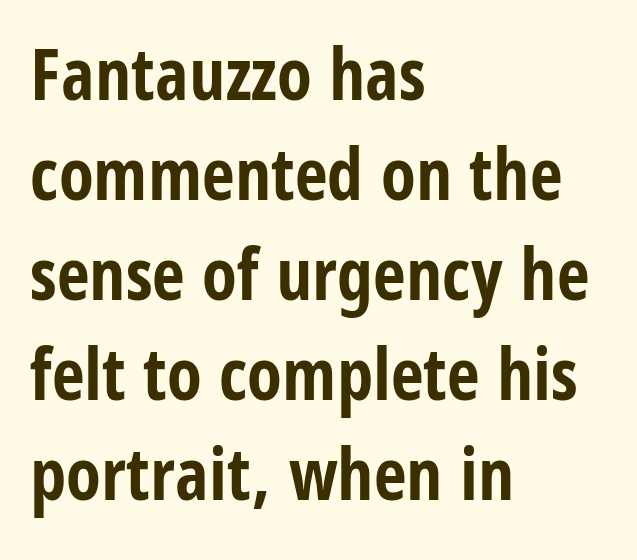
Is there any slant? The stems are plumb. Horizontal bands of white between lines are of average thickness. This is heavy type, rendered in bold. The typesetter chose a ragged-right arrangement here. The type family on display is of the sans-serif kind. Compared with typical body copy, the letter spacing here is the same.
